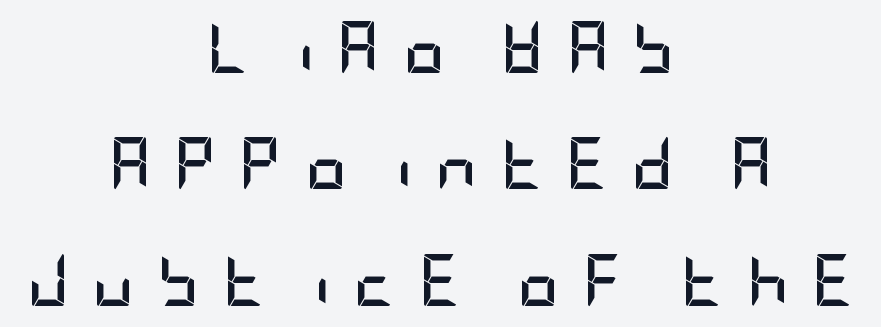
Letterform terminals end flat and unadorned throughout the passage. This sample is center-justified, so both line endings float freely. Heft: maximum for text — a bold. This sample trades compactness for vertical openness between lines. Posture: upright roman. Clear beneath every line of the passage.
